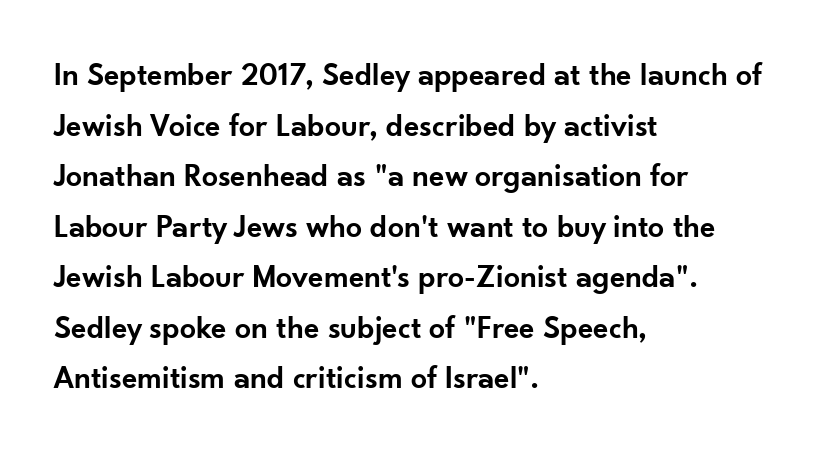
Honestly, the letter spacing is just normal — you wouldn't notice it. When letters stand straight like this, we call the style roman or upright. The gap between lines stays unmarked. The glyphs have the mass of a demibold cut, below bold.
